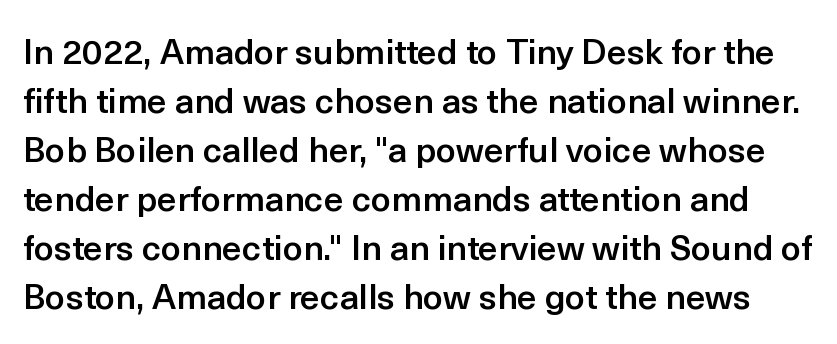
{"serif": "no", "italic": "no", "bold": "semi", "weight": "semibold", "width": "normal", "x_height": "medium", "monospaced": "no", "underline": "no", "line_spacing": "normal", "line_spacing_ratio": 1.4, "letter_spacing": "normal", "letter_spacing_em": 0.0, "glyph_px": 35}
